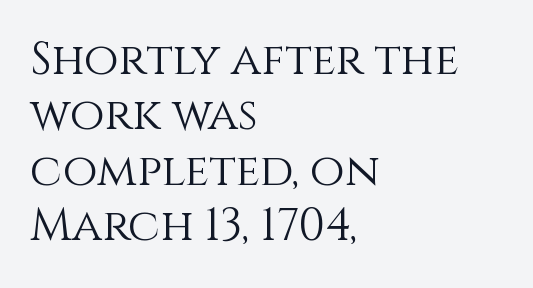
{"italic": "no", "bold": "no", "weight": "light", "width": "normal", "x_height": "large", "monospaced": "no", "underline": "no", "align": "left", "line_spacing_ratio": 1.23, "letter_spacing": "normal", "letter_spacing_em": 0.0, "glyph_px": 45}
